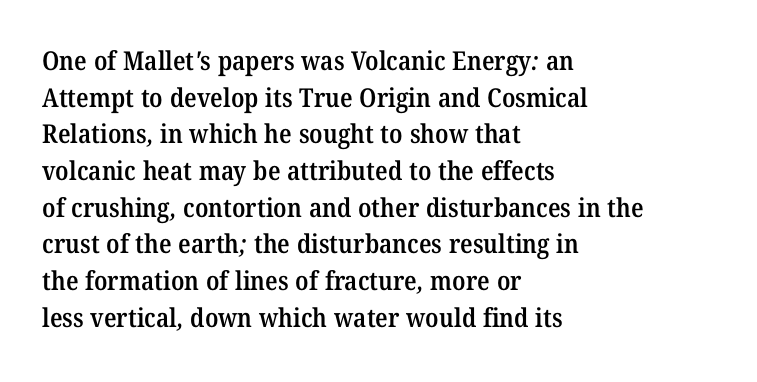
{"bold": "semi", "underline": "no", "align": "left", "line_spacing": "normal", "line_spacing_ratio": 1.41, "letter_spacing": "normal", "letter_spacing_em": 0.0, "glyph_px": 26}
